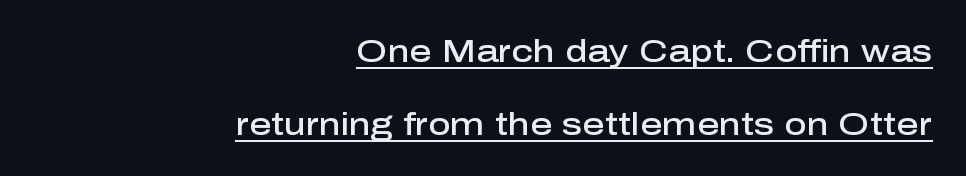
{"serif": "no", "italic": "no", "bold": "semi", "weight": "semibold", "width": "normal", "stroke_contrast": "low", "x_height": "medium", "monospaced": "no", "underline": "yes", "align": "right", "line_spacing": "loose", "line_spacing_ratio": 2.35, "letter_spacing": "normal", "letter_spacing_em": 0.0, "glyph_px": 31}
